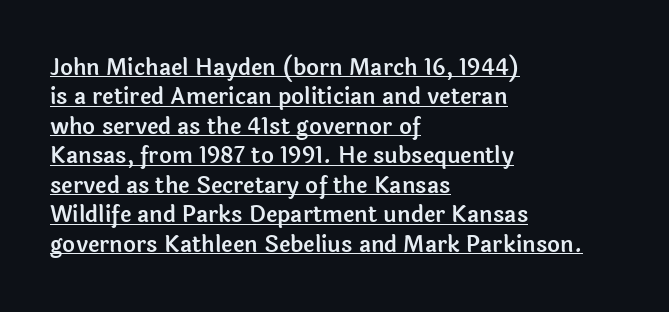
In terms of posture, this sample is upright. Honestly, the underline is the first thing you notice here. Successive baselines arrive at the customary interval. Line beginnings align vertically; line endings do not. Students, note that the glyphs here touch the page at normal intervals.
